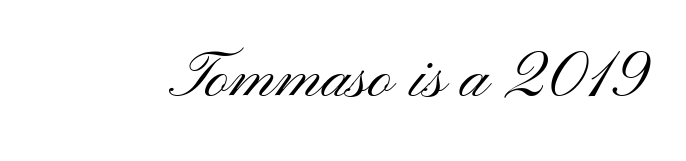
Q: Is the text bold? A: No.
Q: Is the text italic (slanted)? A: Yes.
Q: Is the typeface a serif or a sans-serif typeface? A: Sans-serif.
Q: Is the text underlined? A: No.
Q: Is the spacing between letters normal or unusually wide? A: Normal.
Q: Width (condensed, normal, or wide)? A: Wide.
Q: Stroke contrast? A: Medium.
Q: x-height? A: Small.
Q: Monospaced? A: No.
